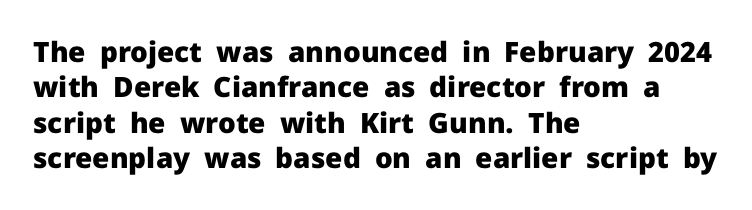
{"serif": "no", "italic": "no", "bold": "yes", "weight": "heavy", "width": "normal", "stroke_contrast": "low", "x_height": "medium", "monospaced": "no", "underline": "no", "align": "left", "line_spacing": "normal", "line_spacing_ratio": 1.26, "letter_spacing": "normal", "letter_spacing_em": 0.0, "glyph_px": 28}
